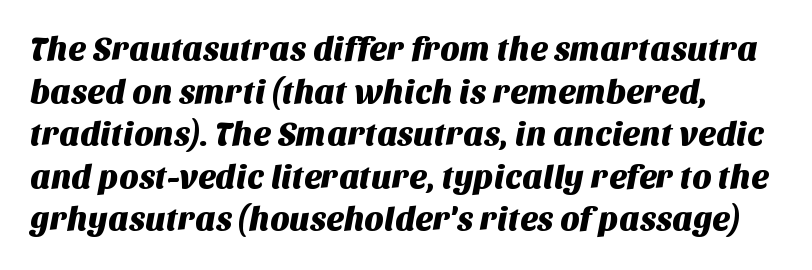
Unmarked baselines from the first word to the last. Reading down the column, the eye jumps a familiar distance to each next line. Varying glyph widths throughout — classic text-font behaviour. I'd call this a sans setting — the letters go barefoot. How are the letters spaced? Ordinarily, with no added tracking.
